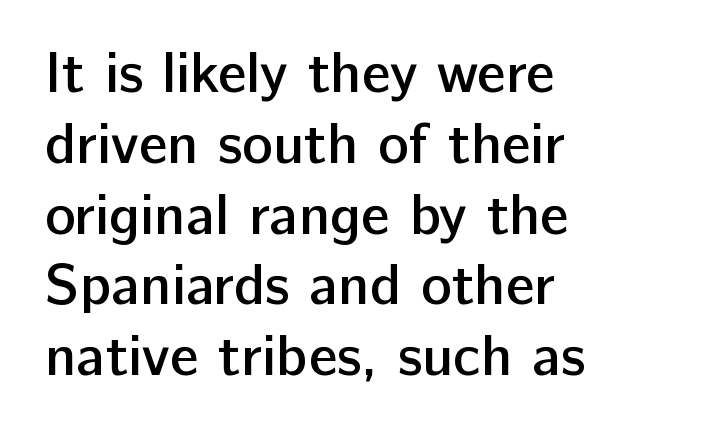
The image shows 58 px semibold sans-serif type, upright; set left-aligned, line spacing 1.22x, normal letter spacing, not underlined; low stroke contrast and a medium x-height.
